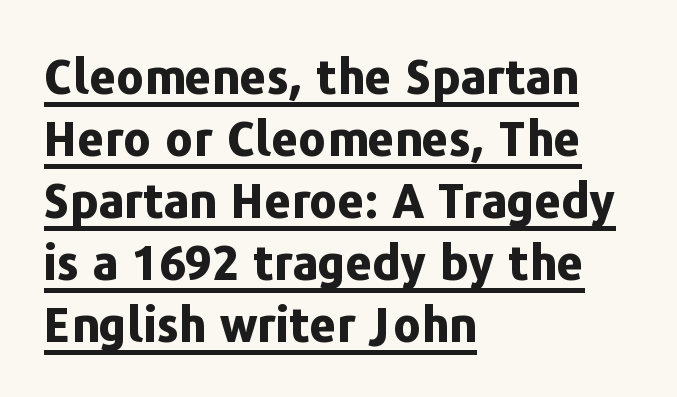
{"serif": "no", "italic": "no", "bold": "yes", "weight": "bold", "width": "normal", "stroke_contrast": "low", "x_height": "medium", "monospaced": "no", "underline": "yes", "align": "left", "line_spacing": "normal", "line_spacing_ratio": 1.32, "letter_spacing": "normal", "letter_spacing_em": 0.0, "glyph_px": 47}
